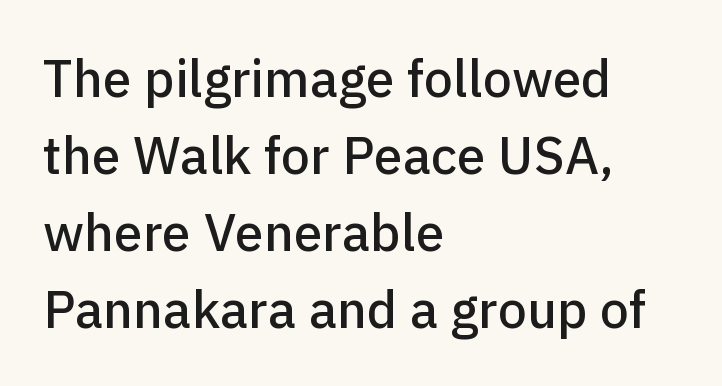
The image shows 52 px sans-serif type, upright; set left-aligned, normal line spacing (1.48x), normal letter spacing, not underlined; low stroke contrast and a medium x-height.
